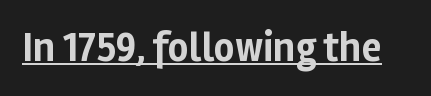
{"serif": "no", "italic": "no", "bold": "yes", "weight": "bold", "width": "normal", "stroke_contrast": "low", "x_height": "medium", "monospaced": "no", "underline": "yes", "letter_spacing": "normal", "letter_spacing_em": 0.0, "glyph_px": 41}
